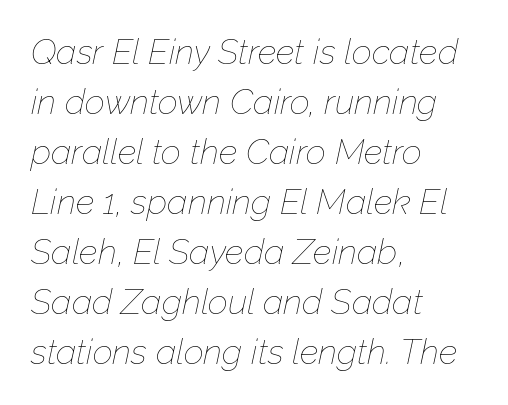
The image shows 35 px thin type, italic (leaning right); set left-aligned, normal line spacing (1.43x), normal letter spacing, not underlined; low stroke contrast and a medium x-height.
